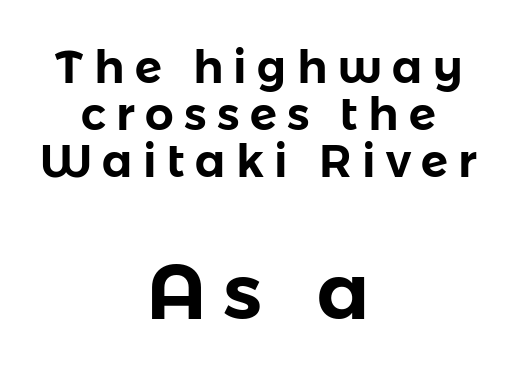
Tall strokes in this sample are plumb rather than angled. Serifs: no, the terminals of the letterforms are clean. Horizontally, the lines are justified to the midpoint only. Small over large — that's the arrangement of the two blocks here. Check the space under the baseline: it is left empty. Does the leading feel generous? Not at all — it's pinched.
